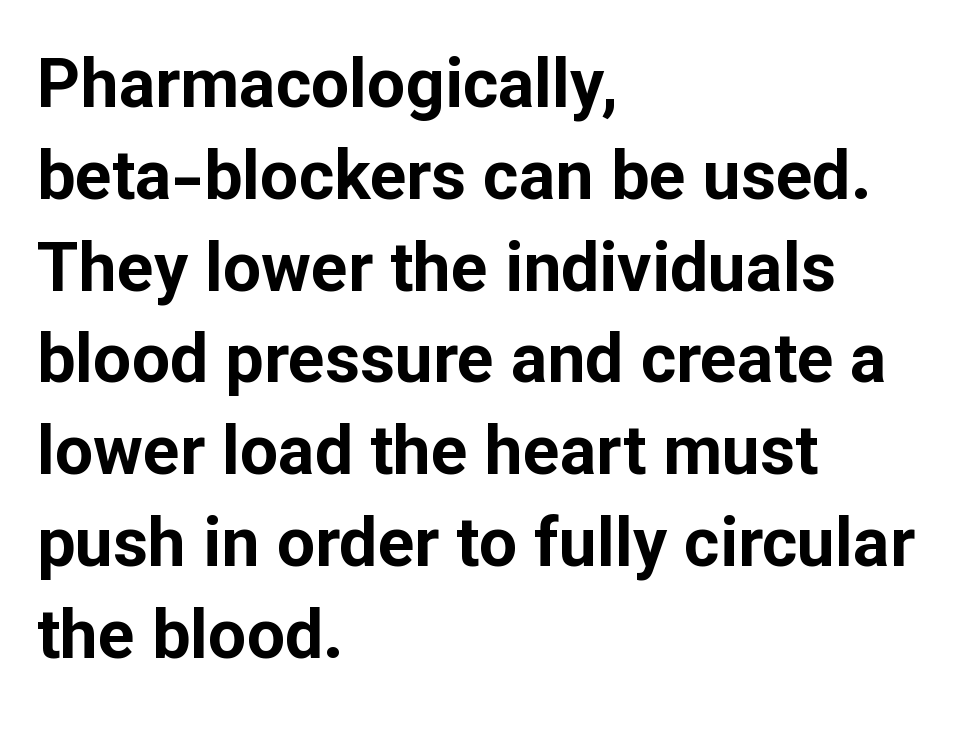
Compared with typical body copy, the letter spacing here is the same. Varying glyph widths throughout — classic text-font behaviour. Has an underline been added? It has not. In CSS terms this would be text-align: left. The type sits square on the baseline with zero lean. Observe the absence of serifs on each vertical stroke in this sample.
